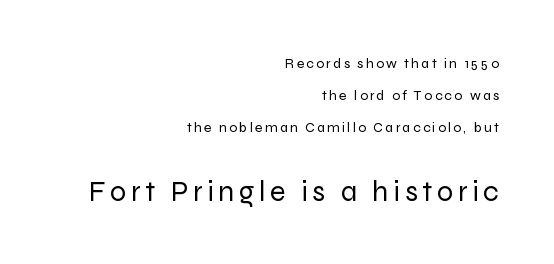
The image shows 29 px regular-weight sans-serif type, upright; set right-aligned, loose line spacing (2.27x), not underlined; the second (bottom) block is 2.07x larger; low stroke contrast and a medium x-height.
